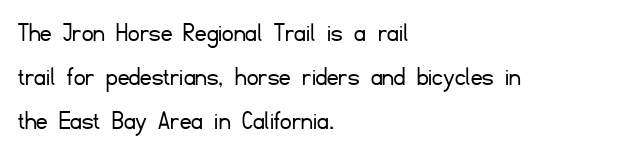
The image shows 28 px light sans-serif type, upright; set left-aligned, normal line spacing (1.57x), normal letter spacing, not underlined; low stroke contrast and a small x-height.
